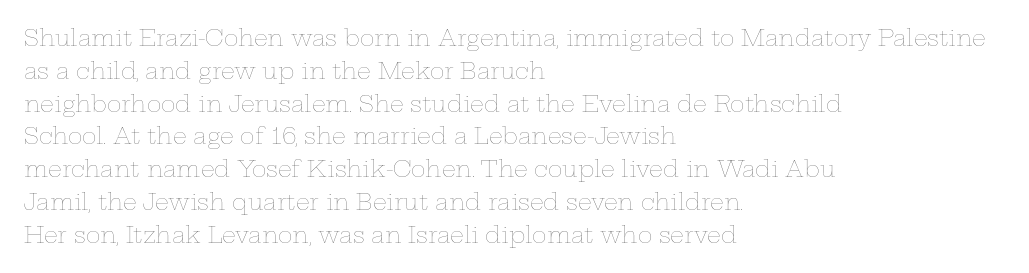
Descender tails drop into unmarked territory. Vertically, the passage feels balanced, rows spaced as you'd expect. The typesetter chose a ragged-right arrangement here. The typography opts for an upright posture over an oblique one. The rendering keeps characters at their native spacing. Stroke mass is kept to a normal reading level or below.
